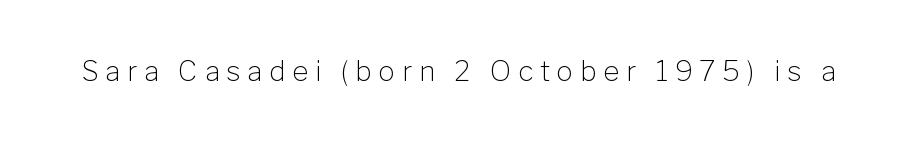
Q: Is the text bold? A: No.
Q: Is the text italic (slanted)? A: No, it is upright.
Q: Is the typeface a serif or a sans-serif typeface? A: Sans-serif.
Q: Is the text underlined? A: No.
Q: Is the spacing between letters normal or unusually wide? A: Unusually wide.
Q: Width (condensed, normal, or wide)? A: Normal.
Q: Stroke contrast? A: Low.
Q: x-height? A: Medium.
Q: Monospaced? A: No.
